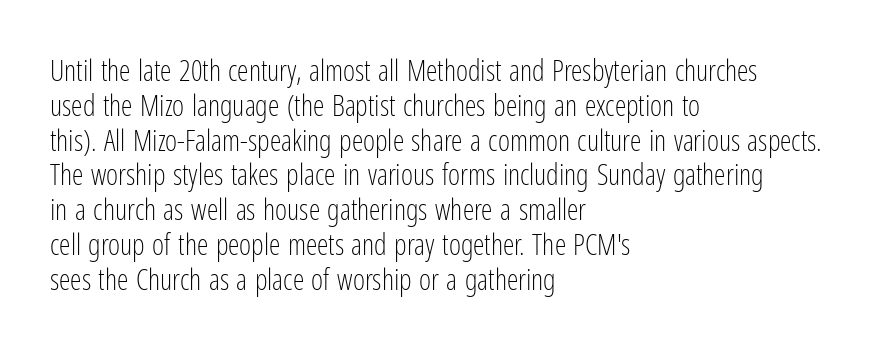
Q: Is the text bold? A: No.
Q: Is the text italic (slanted)? A: No, it is upright.
Q: Is the typeface a serif or a sans-serif typeface? A: Sans-serif.
Q: Is the text underlined? A: No.
Q: How is the paragraph aligned? A: Left-aligned.
Q: Is the spacing between letters normal or unusually wide? A: Normal.
Q: Width (condensed, normal, or wide)? A: Condensed.
Q: Stroke contrast? A: Low.
Q: x-height? A: Medium.
Q: Monospaced? A: No.
